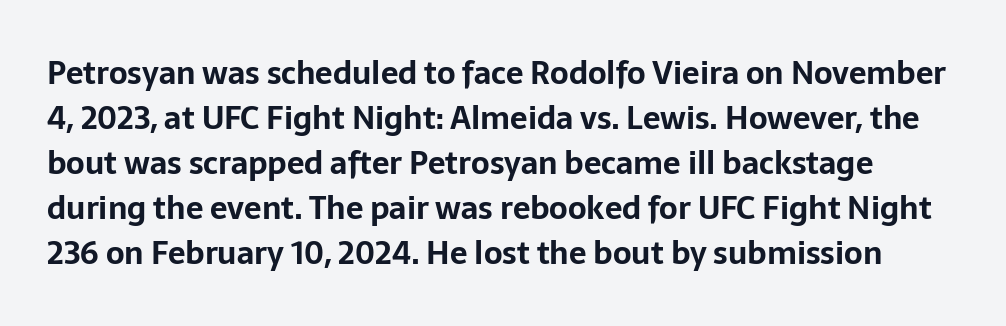
{"serif": "no", "italic": "no", "bold": "yes", "weight": "bold", "width": "normal", "stroke_contrast": "low", "x_height": "medium", "monospaced": "no", "underline": "no", "line_spacing": "normal", "line_spacing_ratio": 1.45, "letter_spacing": "normal", "letter_spacing_em": 0.0, "glyph_px": 31}
